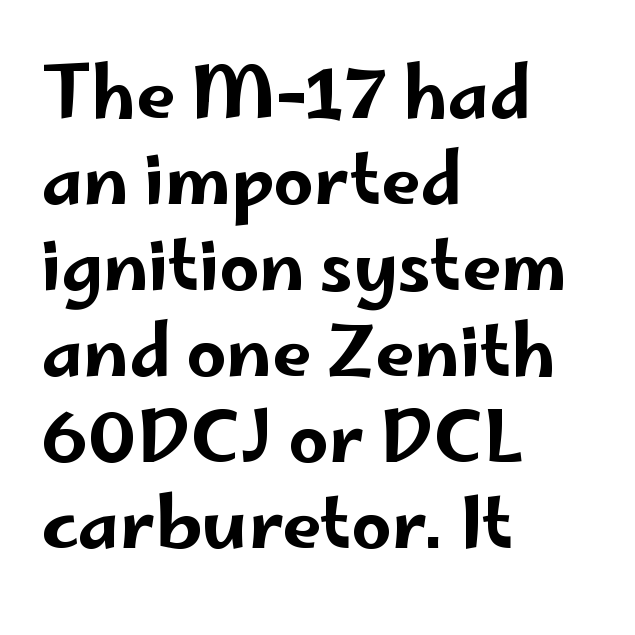
{"serif": "no", "italic": "no", "width": "wide", "stroke_contrast": "low", "x_height": "small", "monospaced": "no", "underline": "no", "align": "left", "line_spacing_ratio": 1.23, "letter_spacing": "normal", "letter_spacing_em": 0.0, "glyph_px": 70}
